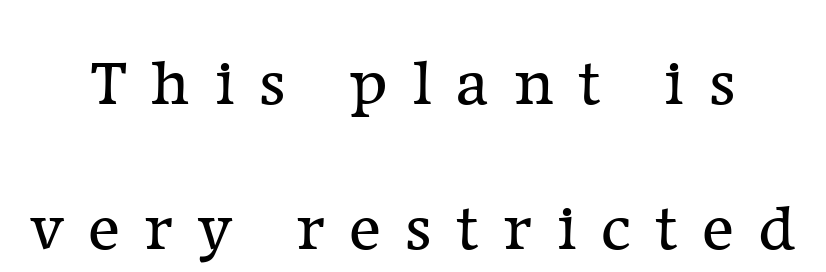
{"serif": "yes", "italic": "no", "bold": "no", "weight": "regular", "width": "normal", "stroke_contrast": "low", "x_height": "medium", "monospaced": "no", "underline": "no", "line_spacing": "loose", "line_spacing_ratio": 2.16, "letter_spacing": "wide", "letter_spacing_em": 0.36, "glyph_px": 67}
